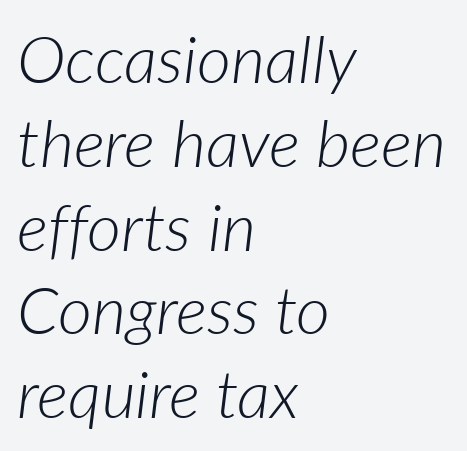
The image shows 66 px light type, italic (leaning right); set left-aligned, normal line spacing (1.27x), normal letter spacing, not underlined; low stroke contrast and a medium x-height.
